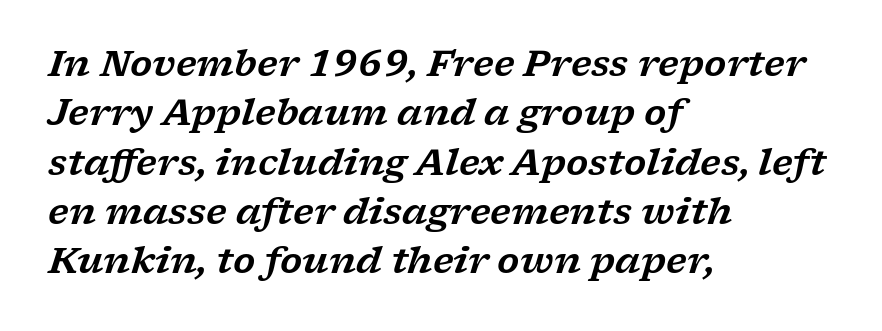
Q: Is the text italic (slanted)? A: Yes, it leans right by about 17 degrees.
Q: Is the typeface a serif or a sans-serif typeface? A: Serif.
Q: Is the text underlined? A: No.
Q: How is the paragraph aligned? A: Left-aligned.
Q: Is the spacing between letters normal or unusually wide? A: Normal.
Q: Is the spacing between lines tight, normal or loose? A: Normal.
Q: Width (condensed, normal, or wide)? A: Wide.
Q: Stroke contrast? A: Low.
Q: x-height? A: Medium.
Q: Monospaced? A: No.
